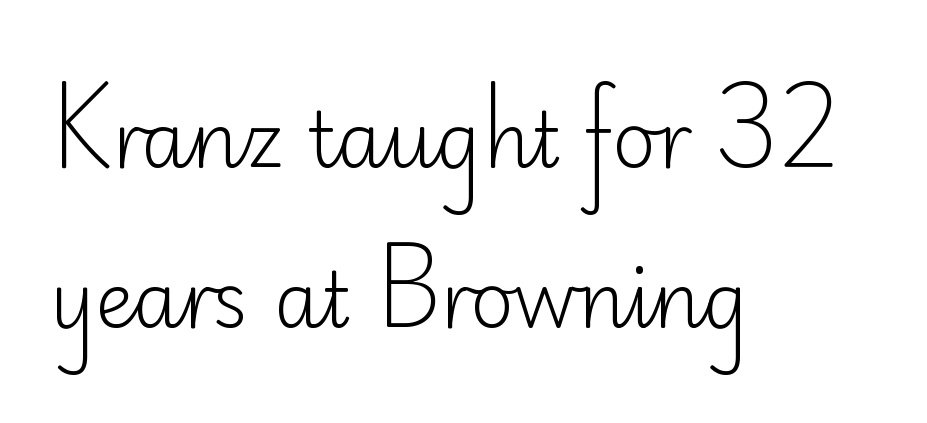
{"serif": "no", "italic": "no", "bold": "no", "weight": "light", "width": "normal", "stroke_contrast": "low", "x_height": "small", "monospaced": "no", "underline": "no", "align": "left", "line_spacing": "loose", "line_spacing_ratio": 2.1, "letter_spacing": "normal", "letter_spacing_em": 0.0, "glyph_px": 76}
